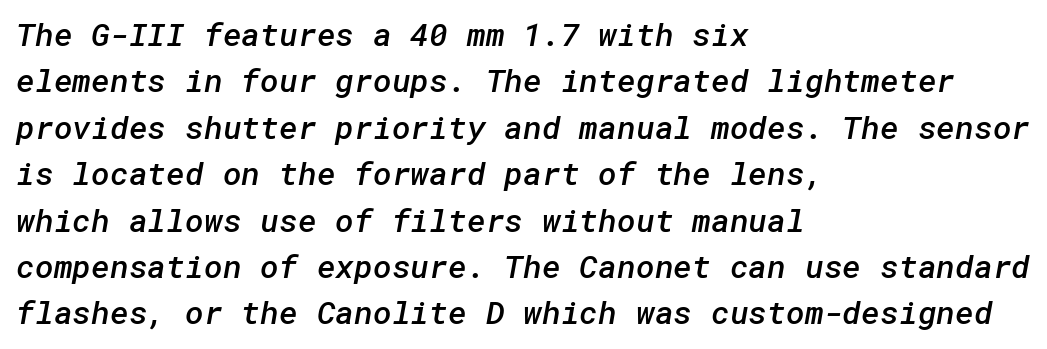
{"serif": "no", "bold": "semi", "weight": "semibold", "width": "normal", "stroke_contrast": "low", "x_height": "medium", "underline": "no", "align": "left", "line_spacing": "normal", "line_spacing_ratio": 1.45, "letter_spacing": "normal", "letter_spacing_em": 0.0, "glyph_px": 32}
